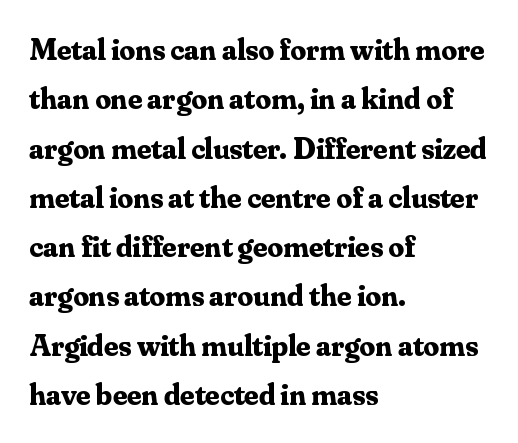
The image shows 31 px bold serif type, upright; set left-aligned, normal line spacing (1.59x), normal letter spacing, not underlined; medium stroke contrast and a small x-height.
